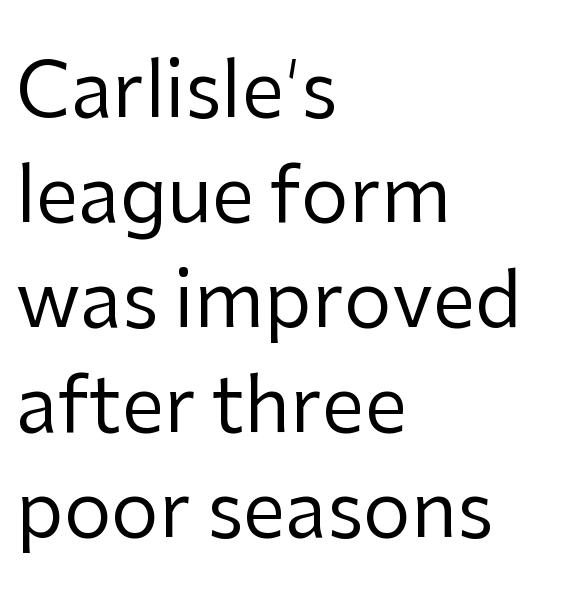
The image shows 76 px regular-weight sans-serif type, upright; set left-aligned, normal line spacing (1.38x), normal letter spacing, not underlined; low stroke contrast and a medium x-height.
